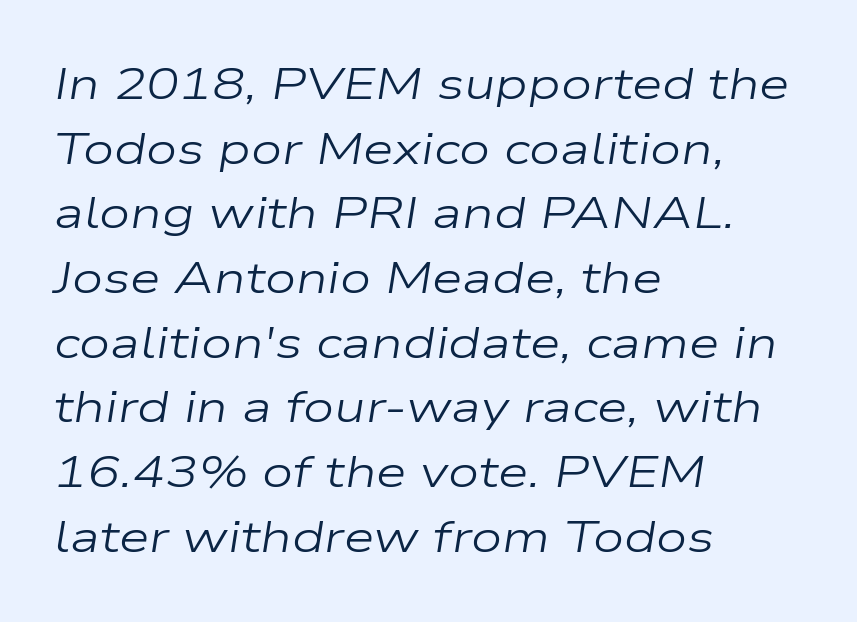
The image shows 44 px regular-weight, wide type, italic (leaning right); set left-aligned, normal line spacing (1.47x), normal letter spacing, not underlined; low stroke contrast and a medium x-height.
